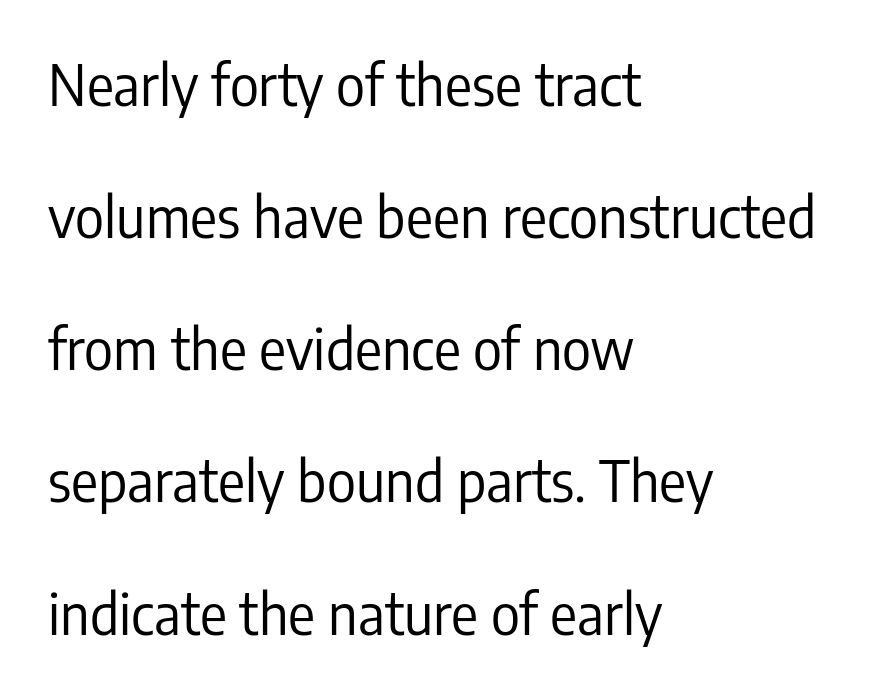
Q: Is the text bold? A: No.
Q: Is the text italic (slanted)? A: No, it is upright.
Q: Is the typeface a serif or a sans-serif typeface? A: Sans-serif.
Q: Is the text underlined? A: No.
Q: How is the paragraph aligned? A: Left-aligned.
Q: Is the spacing between letters normal or unusually wide? A: Normal.
Q: Is the spacing between lines tight, normal or loose? A: Loose.
Q: Width (condensed, normal, or wide)? A: Condensed.
Q: Stroke contrast? A: Low.
Q: x-height? A: Medium.
Q: Monospaced? A: No.
